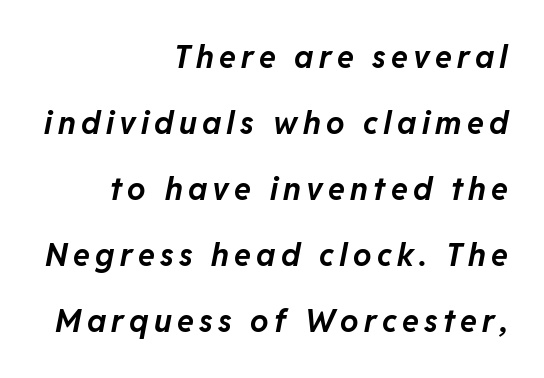
The image shows 31 px bold type, italic (leaning right); set right-aligned, loose line spacing (2.13x), not underlined; low stroke contrast and a medium x-height.
